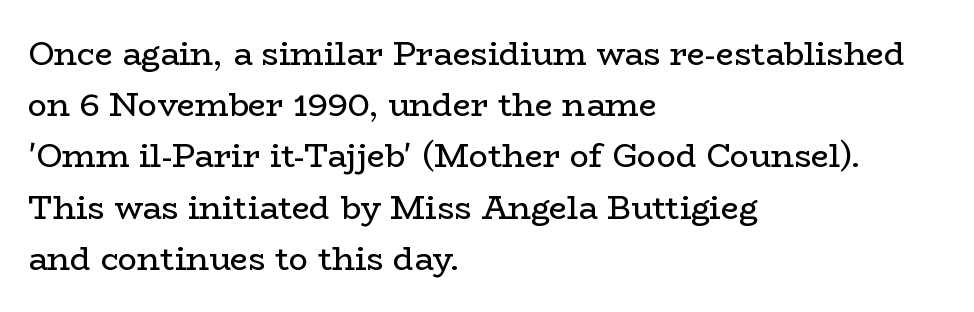
The image shows 32 px regular-weight, wide serif type, upright; set left-aligned, normal line spacing (1.6x), normal letter spacing, not underlined; low stroke contrast and a medium x-height.
